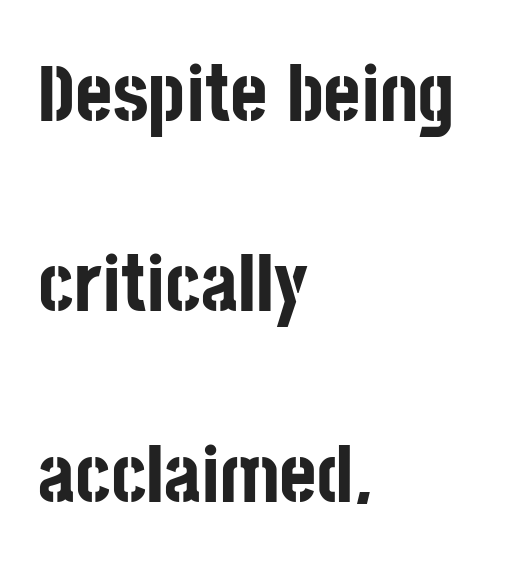
The image shows 80 px bold, condensed sans-serif type, upright; set left-aligned, loose line spacing (2.38x), normal letter spacing, not underlined; low stroke contrast and a large x-height.
